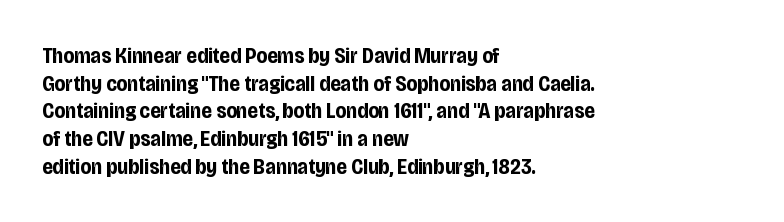
These words are printed bold, with thick strokes throughout. The string is rendered with underlining switched off. What's the leading like? Ordinary, nothing unusual. Tracking value appears to be zero — textbook default spacing. This rendering uses left alignment, leaving the right contour irregular. Every stem runs plumb, perpendicular to the baseline.
